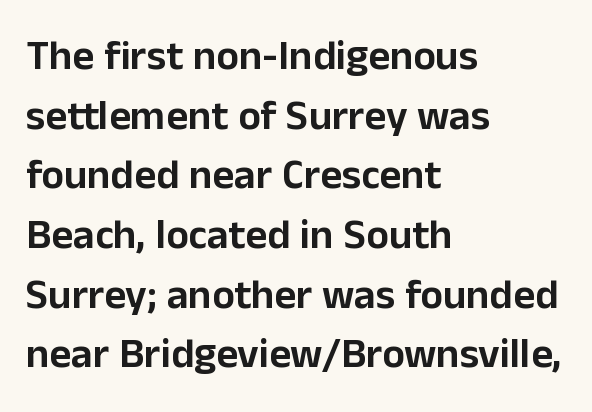
Stroke terminals: plain, sans-serif. Which margin do the lines hug? The left one — the right edge is uneven. Beneath every word, the page is bare. The passage shown is typed in a proportional face where columns would drift. Honestly, the letter spacing is just normal — you wouldn't notice it.
